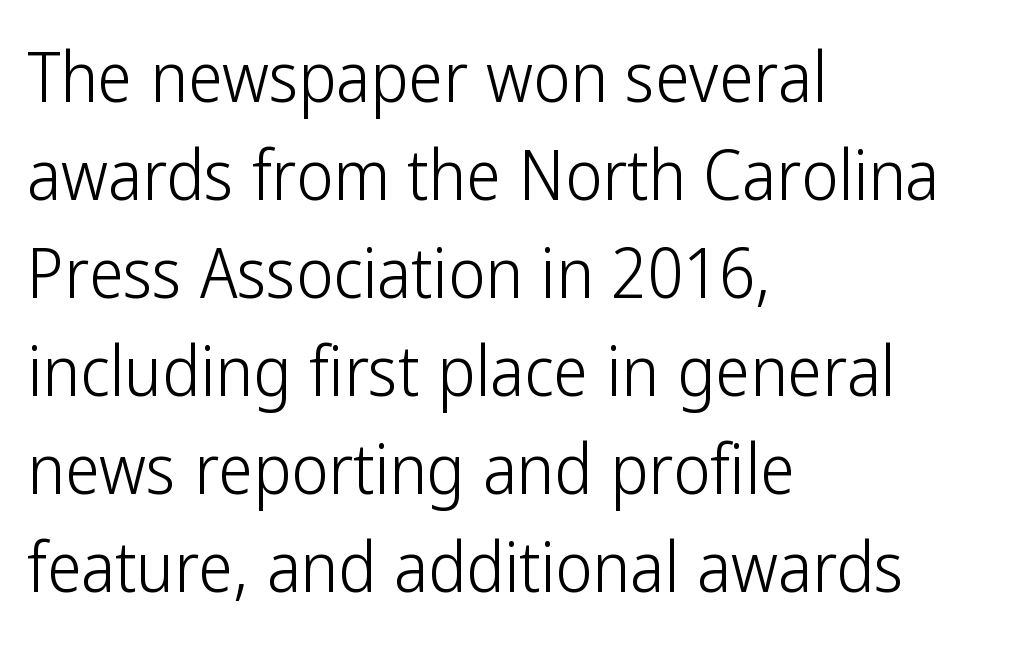
{"serif": "no", "italic": "no", "bold": "no", "weight": "light", "width": "condensed", "stroke_contrast": "low", "x_height": "medium", "monospaced": "no", "underline": "no", "align": "left", "line_spacing": "normal", "line_spacing_ratio": 1.4, "letter_spacing": "normal", "letter_spacing_em": 0.0, "glyph_px": 70}
